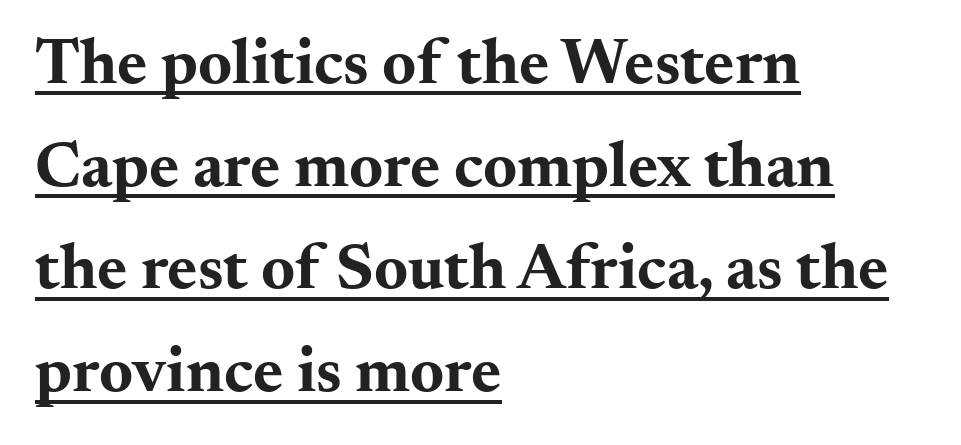
{"serif": "yes", "italic": "no", "bold": "yes", "weight": "bold", "width": "wide", "stroke_contrast": "medium", "x_height": "small", "monospaced": "no", "underline": "yes", "align": "left", "line_spacing": "normal", "line_spacing_ratio": 1.58, "letter_spacing": "normal", "letter_spacing_em": 0.0, "glyph_px": 65}
